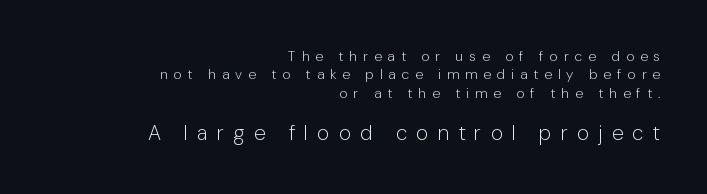
One-word summary of the alignment: right. Unbolded letterforms with no extra heft. Character size in the trailing block exceeds that of the leading block. The face used here is rendered with a markedly widened letterfit.
